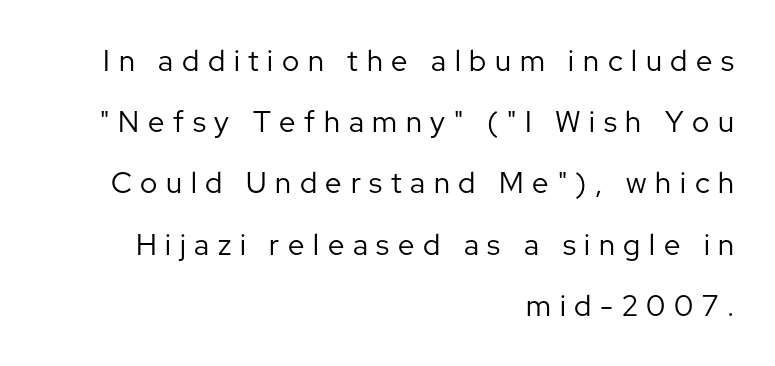
The image shows 29 px regular-weight sans-serif type, upright; set right-aligned, loose line spacing (2.11x), unusually wide letter spacing (+0.3 em), not underlined; low stroke contrast and a medium x-height.
